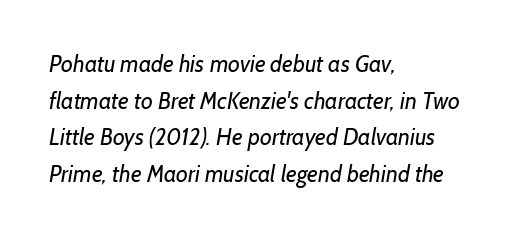
Q: Is the text bold? A: No.
Q: Is the text underlined? A: No.
Q: How is the paragraph aligned? A: Left-aligned.
Q: Is the spacing between letters normal or unusually wide? A: Normal.
Q: Is the spacing between lines tight, normal or loose? A: Normal.
